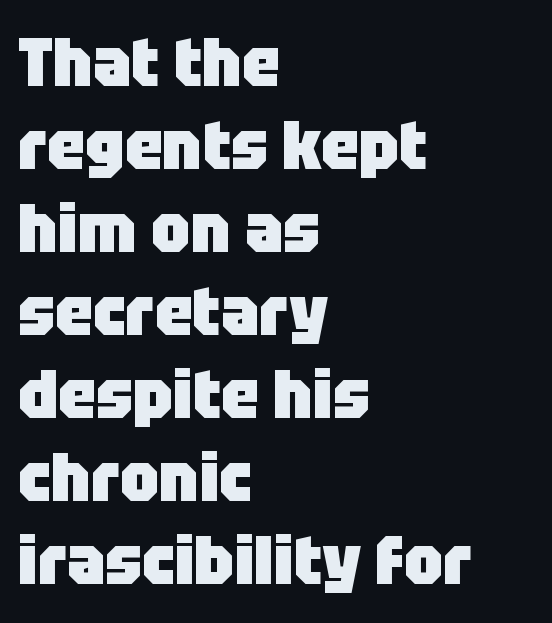
Q: Is the text bold? A: Yes.
Q: Is the text italic (slanted)? A: No, it is upright.
Q: Is the typeface a serif or a sans-serif typeface? A: Sans-serif.
Q: Is the text underlined? A: No.
Q: How is the paragraph aligned? A: Left-aligned.
Q: Is the spacing between letters normal or unusually wide? A: Normal.
Q: Width (condensed, normal, or wide)? A: Normal.
Q: Stroke contrast? A: Low.
Q: x-height? A: Large.
Q: Monospaced? A: No.
